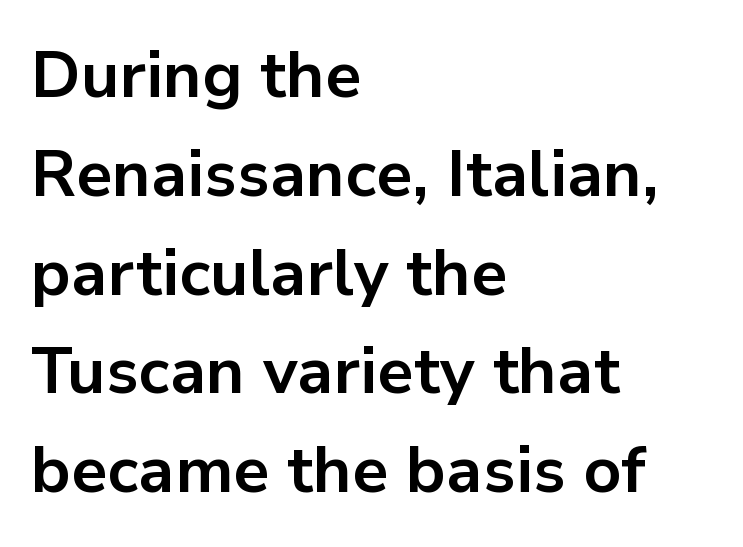
{"serif": "no", "italic": "no", "bold": "yes", "weight": "bold", "width": "normal", "stroke_contrast": "low", "x_height": "medium", "monospaced": "no", "underline": "no", "align": "left", "line_spacing": "normal", "line_spacing_ratio": 1.52, "letter_spacing": "normal", "letter_spacing_em": 0.0, "glyph_px": 65}
